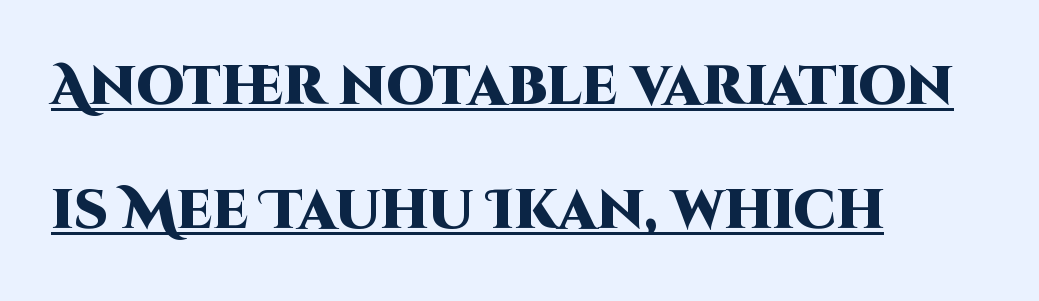
Q: Is the text bold? A: Yes.
Q: Is the text italic (slanted)? A: No, it is upright.
Q: Is the typeface a serif or a sans-serif typeface? A: Sans-serif.
Q: Is the text underlined? A: Yes.
Q: How is the paragraph aligned? A: Left-aligned.
Q: Is the spacing between letters normal or unusually wide? A: Normal.
Q: Is the spacing between lines tight, normal or loose? A: Loose.
Q: Width (condensed, normal, or wide)? A: Normal.
Q: Stroke contrast? A: High.
Q: x-height? A: Large.
Q: Monospaced? A: No.
